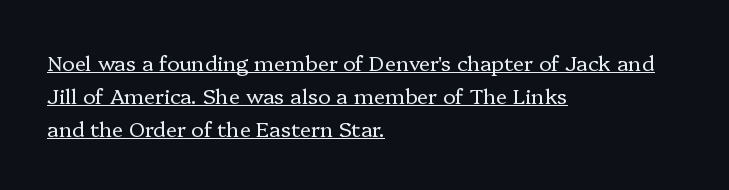
Underlining? Definitely there. Does the lettering tilt? It doesn't — this is upright. Leftover space on each line is placed entirely after the last word. The passage shown stacks its lines at a standard gap. Think standard paragraph weight, or any step lighter than that.
